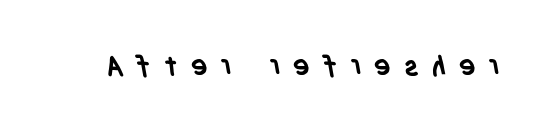
Is this a fixed-width face? No — the glyphs have proportional, varying widths. The passage shown is not underscored anywhere. The line texture is sparse and dotted thanks to wide tracking. Bold? Absolutely — the strokes are thick and heavy. The text was rendered using a sans face with plain stroke endings.
